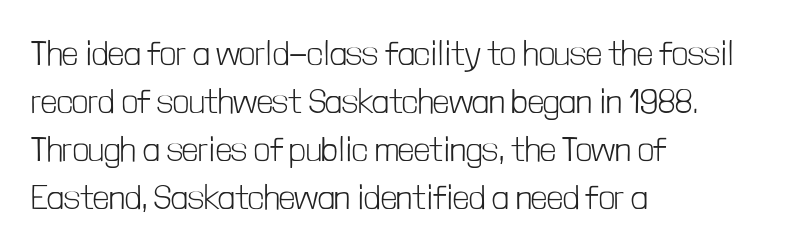
The image shows 35 px light, condensed sans-serif type, upright; set left-aligned, normal line spacing (1.37x), normal letter spacing, not underlined; low stroke contrast and a medium x-height.
